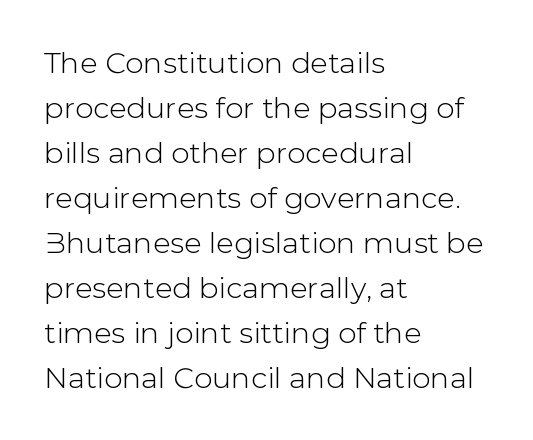
Q: Is the text italic (slanted)? A: No, it is upright.
Q: Is the typeface a serif or a sans-serif typeface? A: Sans-serif.
Q: Is the text underlined? A: No.
Q: How is the paragraph aligned? A: Left-aligned.
Q: Is the spacing between letters normal or unusually wide? A: Normal.
Q: Is the spacing between lines tight, normal or loose? A: Normal.
Q: Width (condensed, normal, or wide)? A: Normal.
Q: Stroke contrast? A: Low.
Q: x-height? A: Medium.
Q: Monospaced? A: No.
